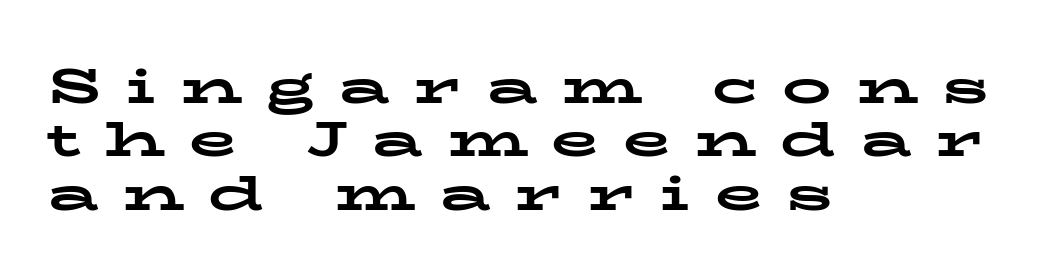
{"serif": "yes", "italic": "no", "bold": "yes", "weight": "bold", "width": "wide", "stroke_contrast": "low", "x_height": "medium", "monospaced": "no", "underline": "no", "align": "left", "line_spacing": "tight", "line_spacing_ratio": 1.09, "letter_spacing": "wide", "letter_spacing_em": 0.49, "glyph_px": 49}
